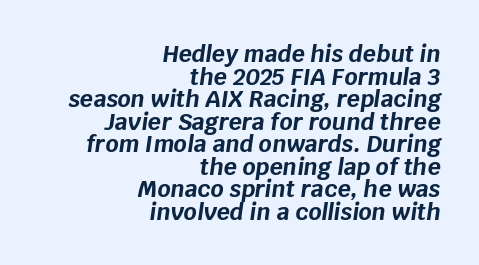
The image shows 23 px bold type, italic (leaning right); set right-aligned, tight line spacing (0.98x), normal letter spacing, not underlined.
